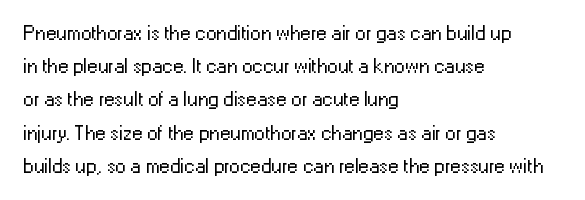
The image shows 21 px text type, upright; set left-aligned, normal line spacing (1.58x), normal letter spacing, not underlined.
